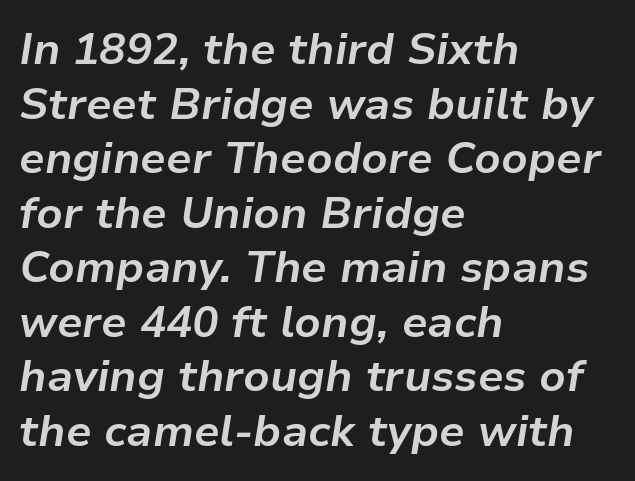
Q: Is the text bold? A: Yes.
Q: Is the text italic (slanted)? A: Yes, it leans right by about 9 degrees.
Q: Is the text underlined? A: No.
Q: How is the paragraph aligned? A: Left-aligned.
Q: Is the spacing between letters normal or unusually wide? A: Normal.
Q: Width (condensed, normal, or wide)? A: Normal.
Q: Stroke contrast? A: Low.
Q: x-height? A: Medium.
Q: Monospaced? A: No.
